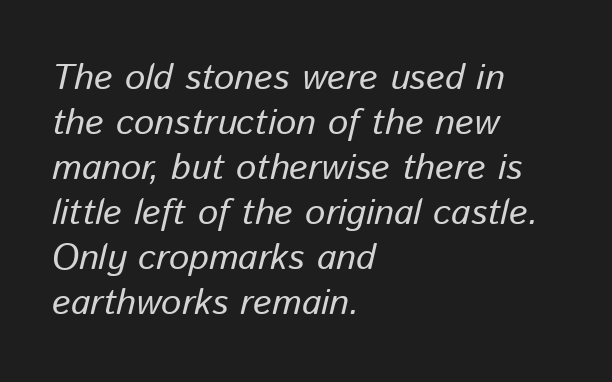
{"italic": "yes", "lean": "right", "slant_degrees": 13, "bold": "no", "weight": "regular", "width": "normal", "stroke_contrast": "low", "x_height": "medium", "monospaced": "no", "underline": "no", "align": "left", "line_spacing": "normal", "line_spacing_ratio": 1.25, "letter_spacing": "normal", "letter_spacing_em": 0.0, "glyph_px": 36}
